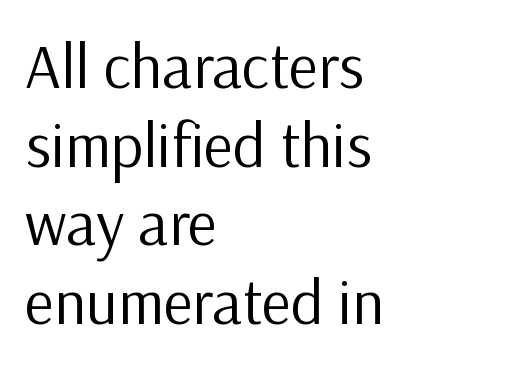
Check the space under the baseline: it is left empty. Stems here are at most as thick as an everyday book face. Italic? Not at all — the glyphs are vertical. Vertically, the passage feels balanced, rows spaced as you'd expect. Stroke terminals: plain, sans-serif.
